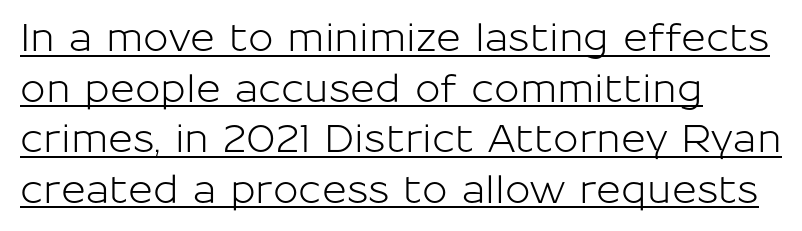
The image shows 38 px sans-serif type, upright; set left-aligned, normal line spacing (1.33x), normal letter spacing, underlined; low stroke contrast and a medium x-height.
